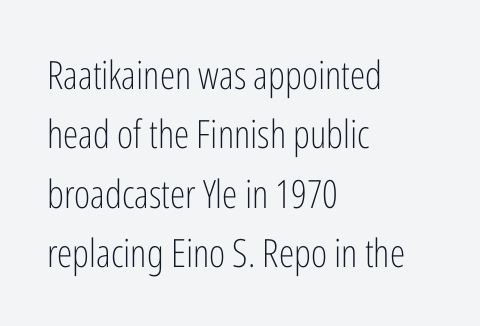
These lines are rendered in a variable-pitch font. Layout note: lines flush left. Successive baselines arrive at the customary interval. Spacing between characters is what you'd get straight out of the box. Ordinary non-slanted type is in use. Only glyphs here, with clear space below each row.
